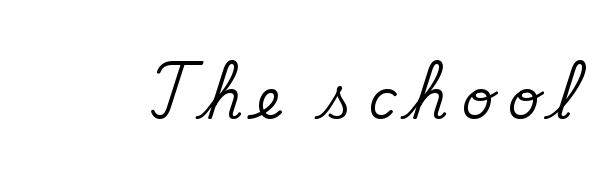
Q: Is the text italic (slanted)? A: Yes.
Q: Is the text underlined? A: No.
Q: Is the spacing between letters normal or unusually wide? A: Unusually wide.
Q: Width (condensed, normal, or wide)? A: Normal.
Q: Stroke contrast? A: Medium.
Q: x-height? A: Small.
Q: Monospaced? A: No.
